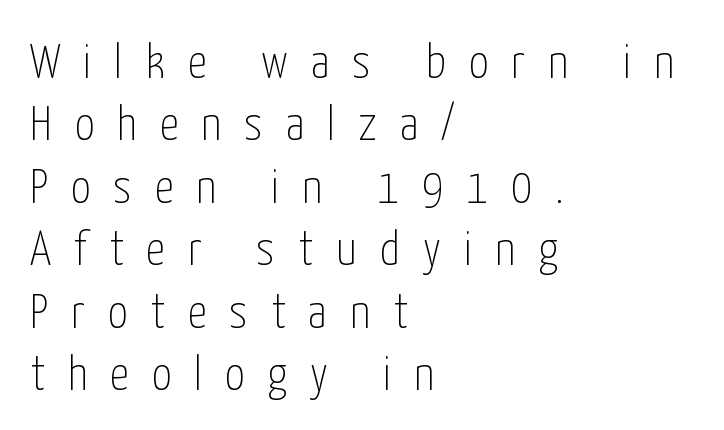
Q: Is the text bold? A: No.
Q: Is the text italic (slanted)? A: No, it is upright.
Q: Is the typeface a serif or a sans-serif typeface? A: Sans-serif.
Q: Is the text underlined? A: No.
Q: How is the paragraph aligned? A: Left-aligned.
Q: Is the spacing between letters normal or unusually wide? A: Unusually wide.
Q: Is the spacing between lines tight, normal or loose? A: Normal.
Q: Width (condensed, normal, or wide)? A: Condensed.
Q: Stroke contrast? A: Low.
Q: x-height? A: Medium.
Q: Monospaced? A: No.
